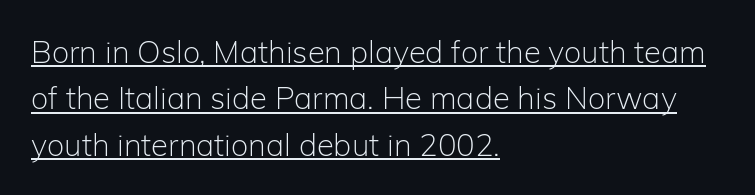
Q: Is the text bold? A: No.
Q: Is the text italic (slanted)? A: No, it is upright.
Q: Is the typeface a serif or a sans-serif typeface? A: Sans-serif.
Q: Is the text underlined? A: Yes.
Q: How is the paragraph aligned? A: Left-aligned.
Q: Is the spacing between letters normal or unusually wide? A: Normal.
Q: Is the spacing between lines tight, normal or loose? A: Normal.
Q: Width (condensed, normal, or wide)? A: Normal.
Q: Stroke contrast? A: Low.
Q: x-height? A: Medium.
Q: Monospaced? A: No.
